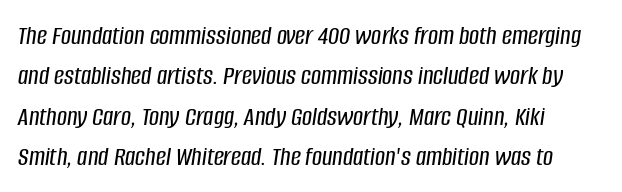
{"italic": "yes", "lean": "right", "slant_degrees": 8, "width": "condensed", "stroke_contrast": "low", "x_height": "large", "monospaced": "no", "underline": "no", "align": "left", "line_spacing": "normal", "line_spacing_ratio": 1.44, "letter_spacing": "normal", "letter_spacing_em": 0.0, "glyph_px": 28}
